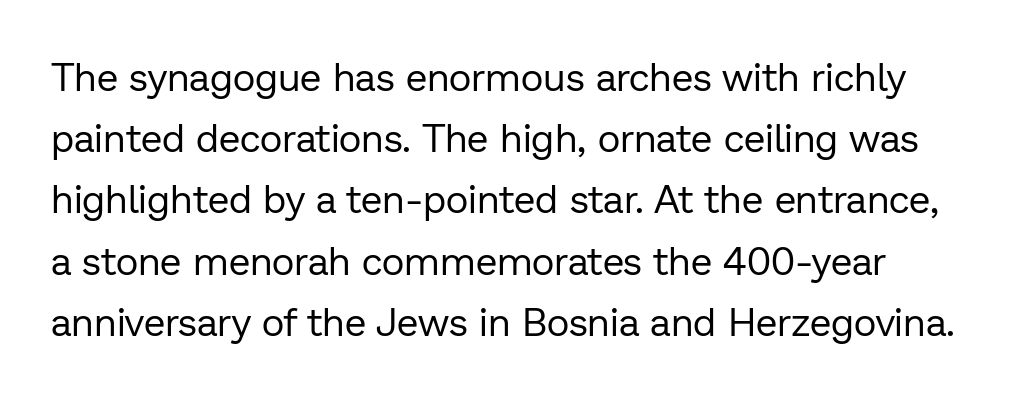
Q: Is the text bold? A: No.
Q: Is the text italic (slanted)? A: No, it is upright.
Q: Is the typeface a serif or a sans-serif typeface? A: Sans-serif.
Q: Is the text underlined? A: No.
Q: How is the paragraph aligned? A: Left-aligned.
Q: Is the spacing between letters normal or unusually wide? A: Normal.
Q: Is the spacing between lines tight, normal or loose? A: Normal.
Q: Width (condensed, normal, or wide)? A: Normal.
Q: Stroke contrast? A: Low.
Q: x-height? A: Medium.
Q: Monospaced? A: No.
